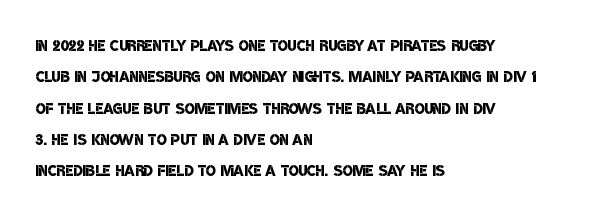
How would I describe the line gaps? Plain and ordinary. Caption: standard tracking, unaltered. Which margin do the lines hug? The left one — the right edge is uneven. How heavy is the stroke? Medium-heavy — a semibold, shy of bold. The space beneath each line is pristine and unruled.
